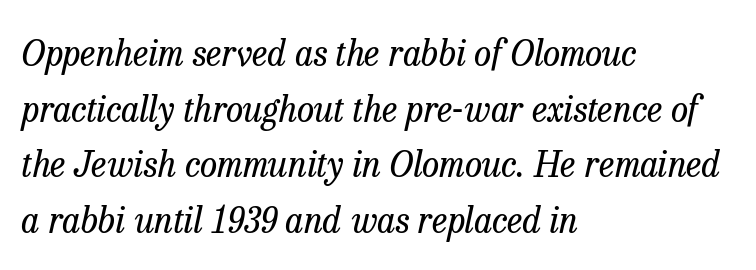
Q: Is the text bold? A: No.
Q: Is the text italic (slanted)? A: Yes, it leans right by about 13 degrees.
Q: Is the typeface a serif or a sans-serif typeface? A: Serif.
Q: Is the text underlined? A: No.
Q: How is the paragraph aligned? A: Left-aligned.
Q: Is the spacing between letters normal or unusually wide? A: Normal.
Q: Is the spacing between lines tight, normal or loose? A: Normal.
Q: Width (condensed, normal, or wide)? A: Normal.
Q: Stroke contrast? A: Low.
Q: x-height? A: Medium.
Q: Monospaced? A: No.
